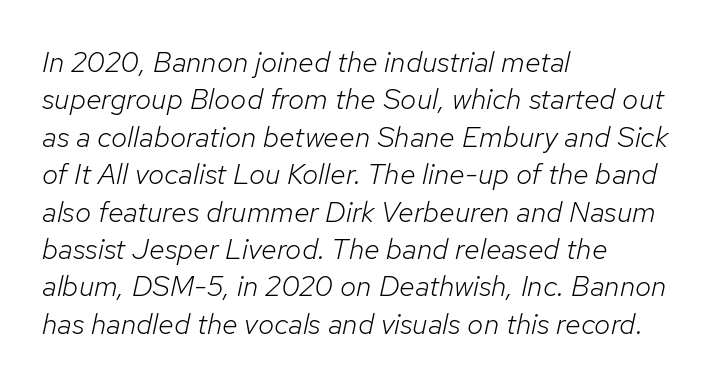
{"italic": "yes", "lean": "right", "slant_degrees": 12, "bold": "no", "weight": "light", "width": "normal", "stroke_contrast": "low", "x_height": "medium", "monospaced": "no", "underline": "no", "align": "left", "line_spacing": "normal", "line_spacing_ratio": 1.29, "letter_spacing": "normal", "letter_spacing_em": 0.0, "glyph_px": 29}
